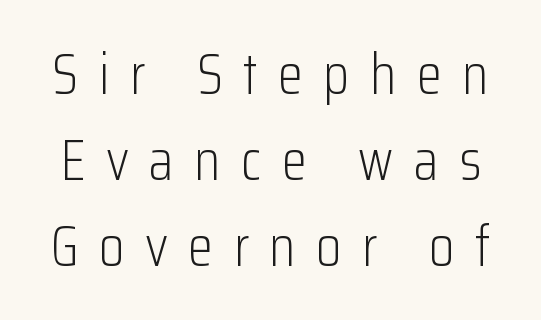
Q: Is the text bold? A: No.
Q: Is the text italic (slanted)? A: No, it is upright.
Q: Is the typeface a serif or a sans-serif typeface? A: Sans-serif.
Q: Is the text underlined? A: No.
Q: Is the spacing between letters normal or unusually wide? A: Unusually wide.
Q: Is the spacing between lines tight, normal or loose? A: Normal.
Q: Width (condensed, normal, or wide)? A: Condensed.
Q: Stroke contrast? A: Low.
Q: x-height? A: Medium.
Q: Monospaced? A: No.
